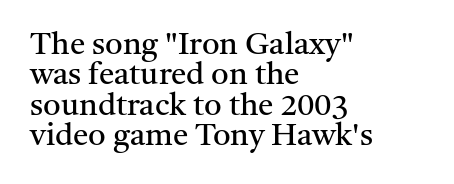
{"serif": "yes", "italic": "no", "bold": "no", "weight": "regular", "width": "normal", "stroke_contrast": "medium", "x_height": "medium", "monospaced": "no", "underline": "no", "align": "left", "line_spacing": "tight", "line_spacing_ratio": 0.98, "letter_spacing": "normal", "letter_spacing_em": 0.0, "glyph_px": 31}
